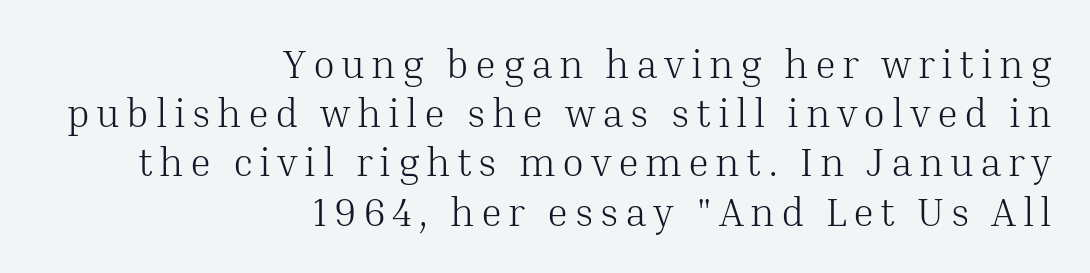
Posture: straight, roman, zero tilt. In terms of letterform style, serifs are clearly present. Weight: not bold — regular or lighter. The passage shown is not underscored anywhere.
